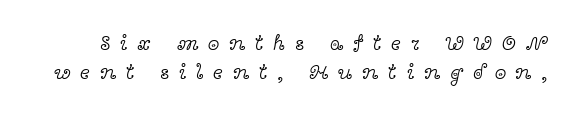
Q: Is the text bold? A: No.
Q: Is the text italic (slanted)? A: Yes.
Q: Is the text underlined? A: No.
Q: Is the spacing between letters normal or unusually wide? A: Unusually wide.
Q: Is the spacing between lines tight, normal or loose? A: Normal.
